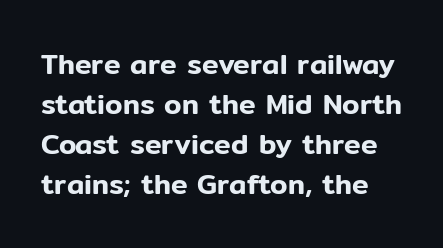
No italicization has been applied; the sample stays upright. Evenly set lines give the paragraph a standard silhouette. Students, note that the glyphs here touch the page at normal intervals. Classification — sans serif.
